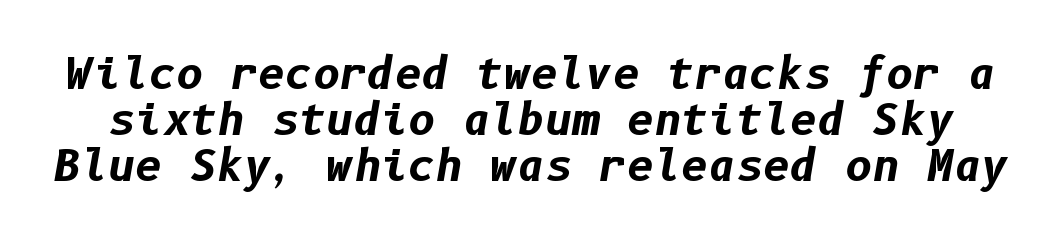
The image shows 42 px bold type, italic (leaning right); set tight line spacing (1.1x), normal letter spacing, not underlined; low stroke contrast and a medium x-height.
